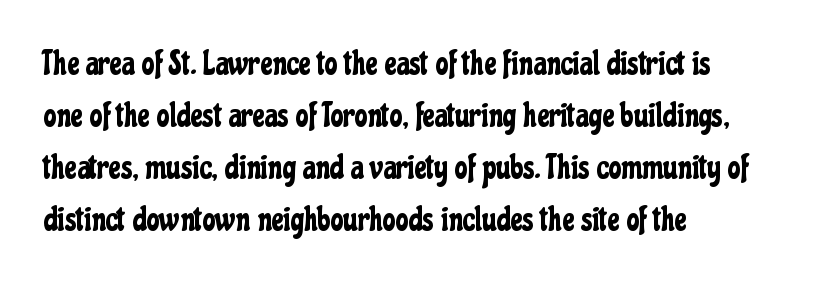
The image shows 33 px condensed sans-serif type, upright; set left-aligned, normal line spacing (1.58x), normal letter spacing, not underlined; low stroke contrast and a medium x-height.
